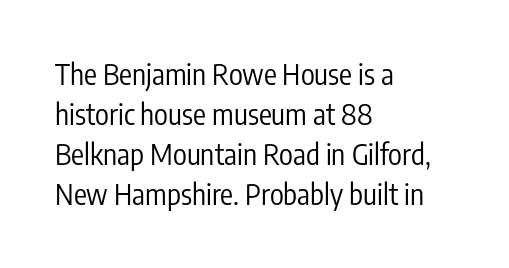
A quiet, ordinary-to-light weight characterises the typeface. Observe the ordinary spacing: letters are neighbours, not strangers. The rendering uses a moderate line-height, typical for paragraphs. The compositor pushed each line to the left boundary. Character widths vary here, with narrow letters taking less room than wide ones. If you drew a line through each stem, it would be perfectly vertical.
